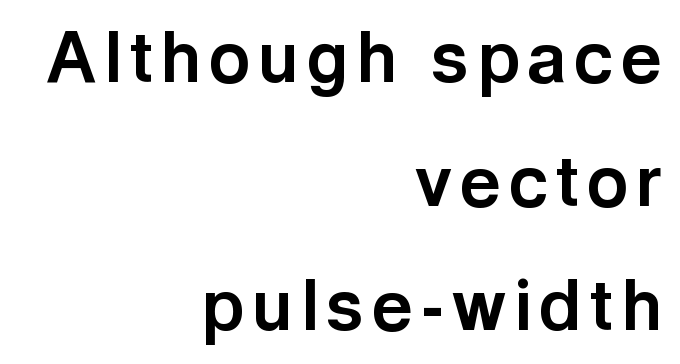
Does the type have serifs? No, each stem ends abruptly. The rendering uses a bold face; every stroke is thick and dark. All the whitespace from short lines collects on the left. Character widths vary here, with narrow letters taking less room than wide ones. A typesetter would mark this as roman, not italic. Descenders are the only things crossing below the line.
